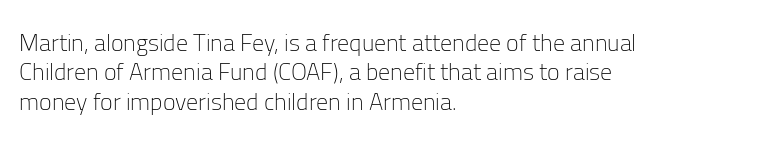
The image shows 24 px text type, upright; set left-aligned, line spacing 1.22x, normal letter spacing, not underlined.
